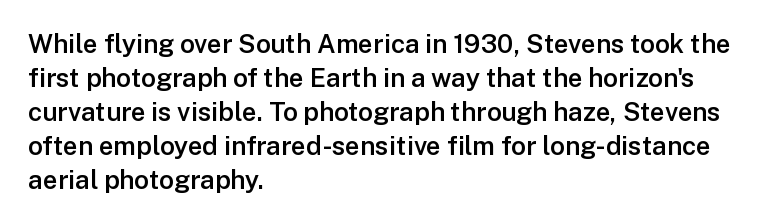
The image shows 26 px text type, upright; set left-aligned, normal line spacing (1.31x), normal letter spacing, not underlined.
